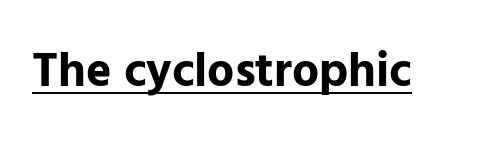
The image shows 48 px bold sans-serif type, upright; set normal letter spacing, underlined; low stroke contrast and a medium x-height.
